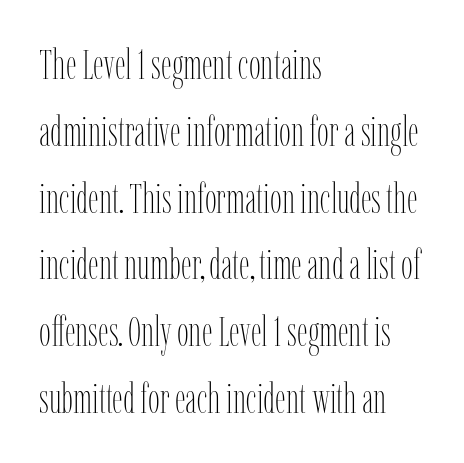
{"italic": "no", "bold": "no", "weight": "thin", "width": "condensed", "stroke_contrast": "low", "x_height": "medium", "monospaced": "no", "underline": "no", "align": "left", "line_spacing": "normal", "line_spacing_ratio": 1.59, "letter_spacing": "normal", "letter_spacing_em": 0.0, "glyph_px": 42}
